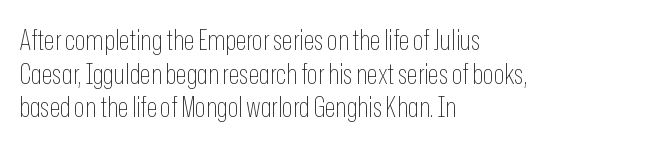
{"serif": "no", "italic": "no", "bold": "no", "weight": "thin", "width": "condensed", "stroke_contrast": "low", "x_height": "medium", "monospaced": "no", "underline": "no", "align": "left", "line_spacing_ratio": 1.2, "letter_spacing": "normal", "letter_spacing_em": 0.0, "glyph_px": 28}
